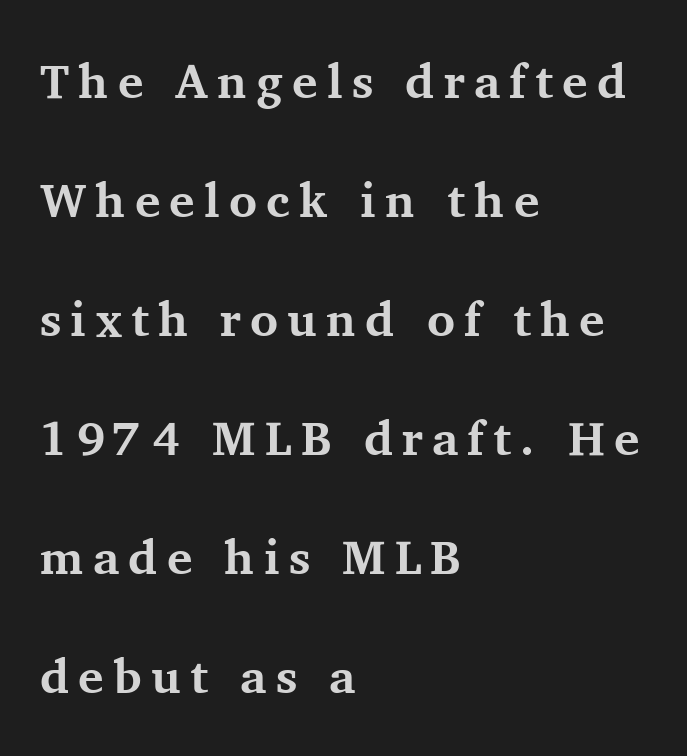
Classification — serif. The block of text is sparse from top to bottom, with ample space between rows. The face used here is proportionally spaced, like ordinary book or web type. Typeset ragged right — the left edge is the straight one. Plain, unruled lines of type. The passage shown is emphatically bold.
